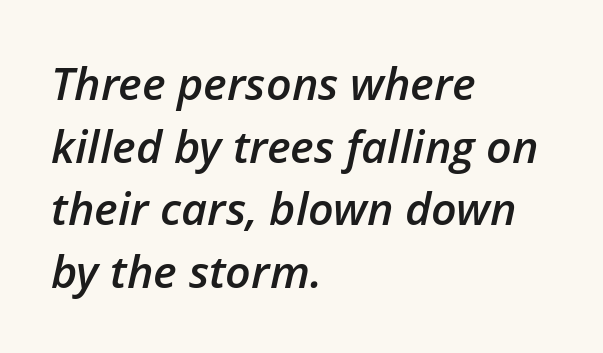
The image shows 45 px semibold type, italic (leaning right); set left-aligned, normal line spacing (1.39x), normal letter spacing, not underlined; low stroke contrast and a medium x-height.
